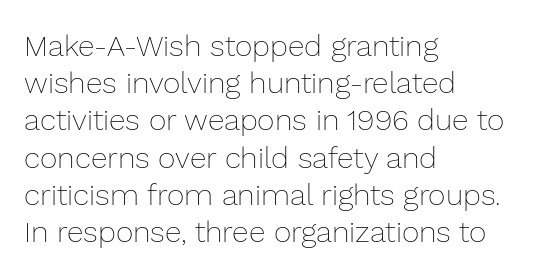
The image shows 30 px thin type, upright; set left-aligned, line spacing 1.24x, normal letter spacing, not underlined; low stroke contrast and a medium x-height.
